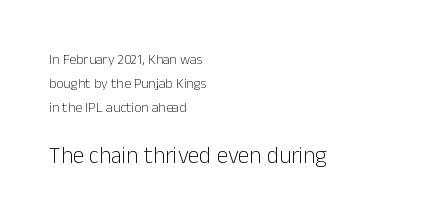
The image shows 23 px text type, upright; set left-aligned, line spacing 1.71x, normal letter spacing, not underlined; the second (bottom) block is 1.64x larger.
